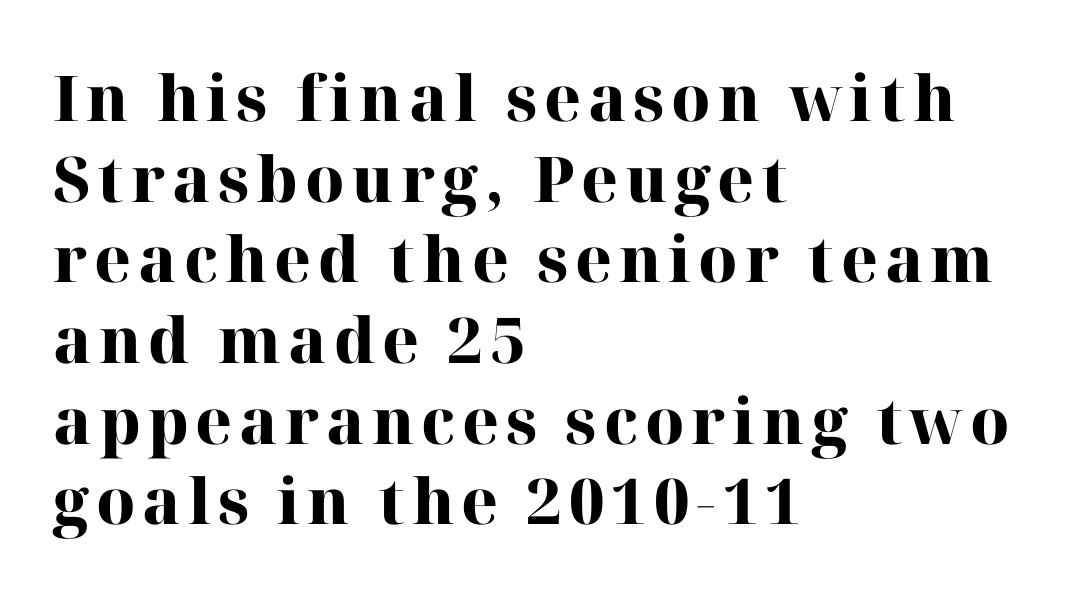
Character widths vary here, with narrow letters taking less room than wide ones. If you measured baseline to baseline, you'd find a middling distance. Reading down the block, your eye returns to a fixed left position each line. Does the lettering tilt? It doesn't — this is upright.
